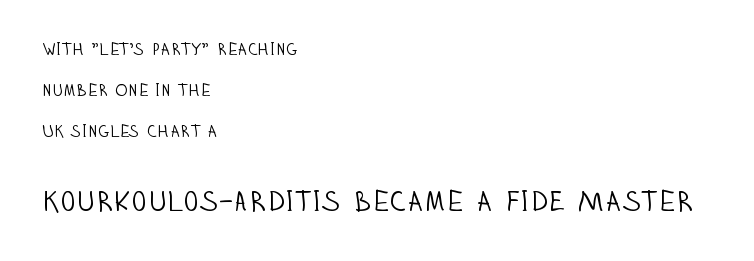
Q: Is the text bold? A: No.
Q: Is the text italic (slanted)? A: No, it is upright.
Q: Is the typeface a serif or a sans-serif typeface? A: Sans-serif.
Q: Is the text underlined? A: No.
Q: How is the paragraph aligned? A: Left-aligned.
Q: Is the spacing between letters normal or unusually wide? A: Normal.
Q: Is the spacing between lines tight, normal or loose? A: Loose.
Q: Which block of text is set in a larger size, the first (top) or the second (bottom)? A: The second (bottom) one.
Q: Width (condensed, normal, or wide)? A: Condensed.
Q: Stroke contrast? A: Low.
Q: x-height? A: Large.
Q: Monospaced? A: No.
